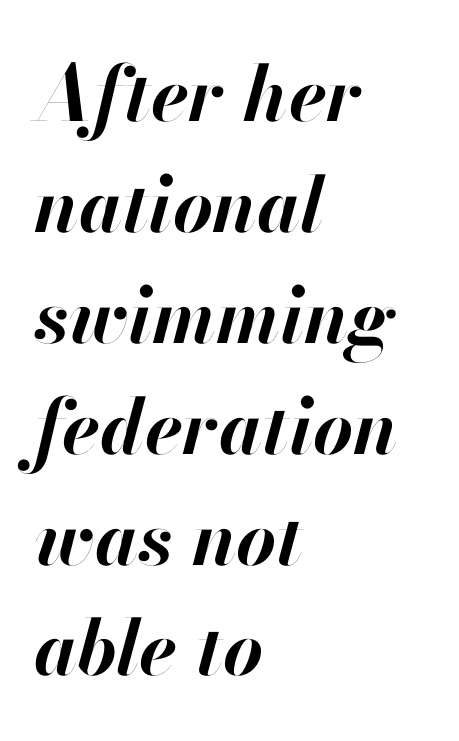
Q: Is the text bold? A: Yes.
Q: Is the text italic (slanted)? A: Yes, it leans right by about 13 degrees.
Q: Is the text underlined? A: No.
Q: How is the paragraph aligned? A: Left-aligned.
Q: Is the spacing between letters normal or unusually wide? A: Normal.
Q: Is the spacing between lines tight, normal or loose? A: Normal.
Q: Width (condensed, normal, or wide)? A: Normal.
Q: Stroke contrast? A: High.
Q: x-height? A: Small.
Q: Monospaced? A: No.
